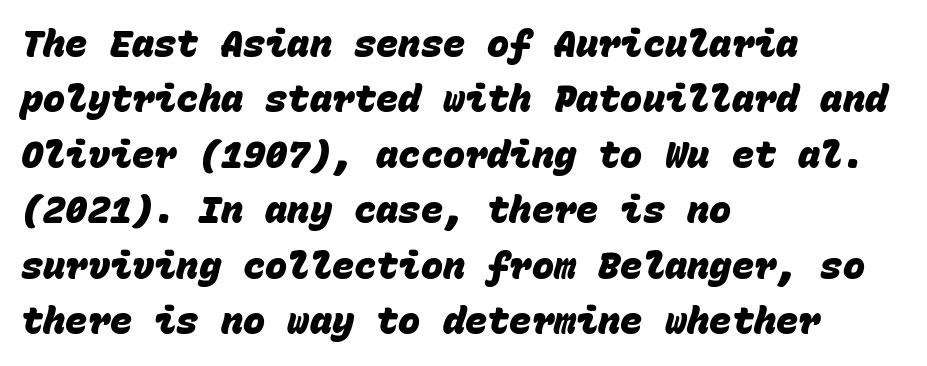
{"serif": "no", "bold": "yes", "weight": "heavy", "width": "normal", "stroke_contrast": "low", "x_height": "large", "monospaced": "yes", "underline": "no", "align": "left", "line_spacing": "normal", "line_spacing_ratio": 1.5, "letter_spacing": "normal", "letter_spacing_em": 0.0, "glyph_px": 37}
